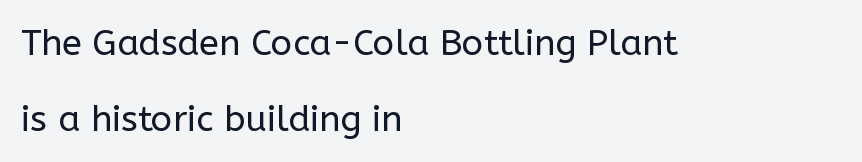
{"serif": "no", "italic": "no", "bold": "no", "weight": "regular", "width": "normal", "stroke_contrast": "low", "x_height": "medium", "monospaced": "no", "underline": "no", "align": "left", "line_spacing": "loose", "line_spacing_ratio": 2.11, "letter_spacing": "normal", "letter_spacing_em": 0.0, "glyph_px": 36}
